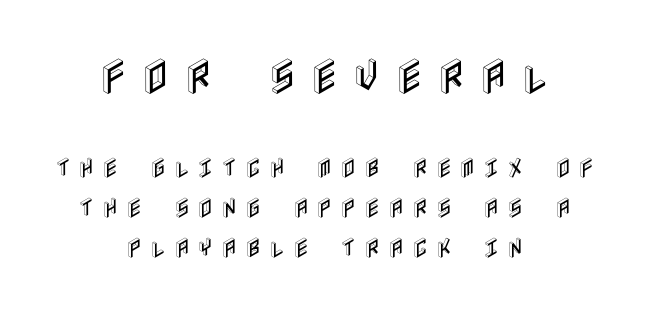
Q: Is the text italic (slanted)? A: No, it is upright.
Q: Is the text underlined? A: No.
Q: How is the paragraph aligned? A: Centered.
Q: Is the spacing between letters normal or unusually wide? A: Unusually wide.
Q: Which block of text is set in a larger size, the first (top) or the second (bottom)? A: The first (top) one.
Q: Width (condensed, normal, or wide)? A: Condensed.
Q: x-height? A: Large.
